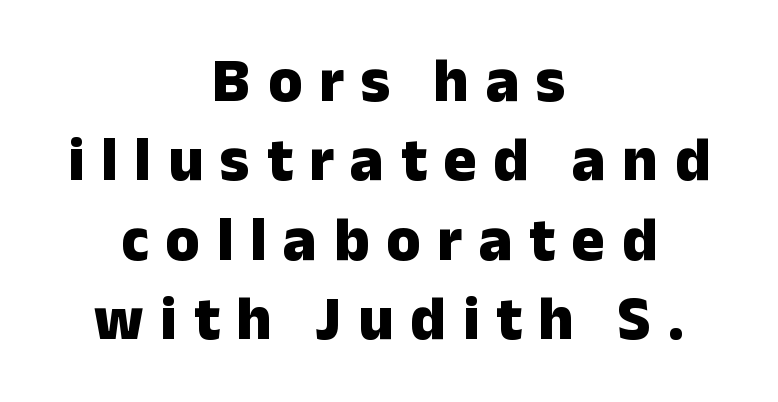
Q: Is the text bold? A: Yes.
Q: Is the text italic (slanted)? A: No, it is upright.
Q: Is the typeface a serif or a sans-serif typeface? A: Sans-serif.
Q: Is the text underlined? A: No.
Q: How is the paragraph aligned? A: Centered.
Q: Is the spacing between letters normal or unusually wide? A: Unusually wide.
Q: Is the spacing between lines tight, normal or loose? A: Normal.
Q: Width (condensed, normal, or wide)? A: Normal.
Q: Stroke contrast? A: Low.
Q: x-height? A: Medium.
Q: Monospaced? A: No.
